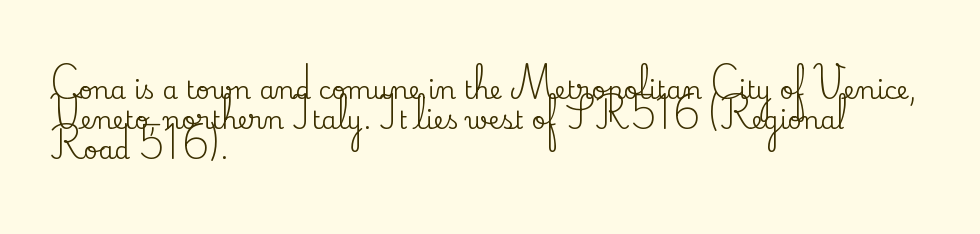
The image shows 25 px text type, upright; set left-aligned, line spacing 1.21x, normal letter spacing, not underlined.
